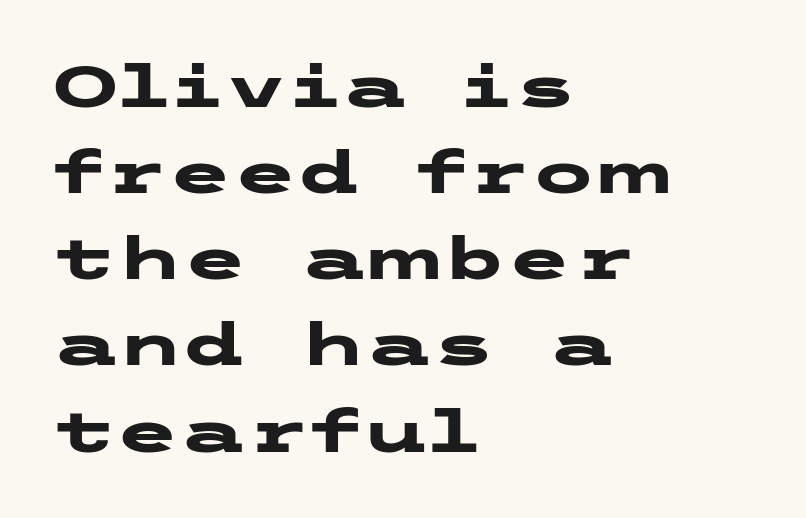
{"serif": "no", "italic": "no", "bold": "yes", "weight": "heavy", "width": "wide", "stroke_contrast": "low", "x_height": "medium", "underline": "no", "align": "left", "line_spacing": "normal", "line_spacing_ratio": 1.46, "letter_spacing": "normal", "letter_spacing_em": 0.0, "glyph_px": 59}
